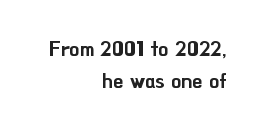
Leading: standard. Tracking here is standard; glyphs follow each other at the usual distance. One-word summary of the alignment: right. Upright lettering throughout. Check the space under the baseline: it is left empty.
